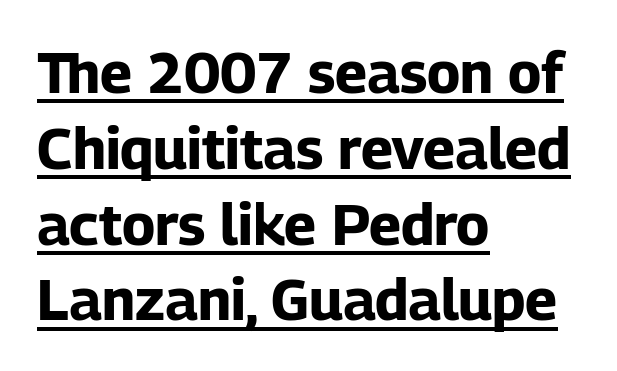
{"serif": "no", "italic": "no", "bold": "yes", "weight": "bold", "width": "normal", "stroke_contrast": "low", "x_height": "medium", "monospaced": "no", "underline": "yes", "align": "left", "line_spacing": "normal", "line_spacing_ratio": 1.33, "letter_spacing": "normal", "letter_spacing_em": 0.0, "glyph_px": 57}
